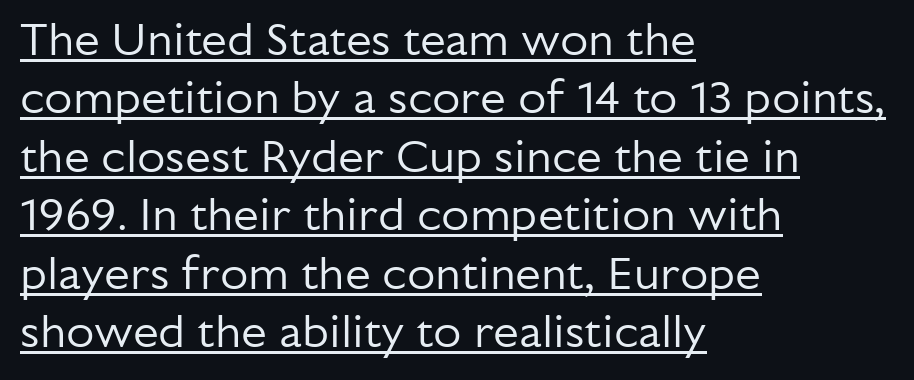
The typesetter has applied underlining to the passage shown. This is the regular roman posture of the typeface. Think standard paragraph weight, or any step lighter than that. Default kerning and tracking; the words read as compact shapes.
